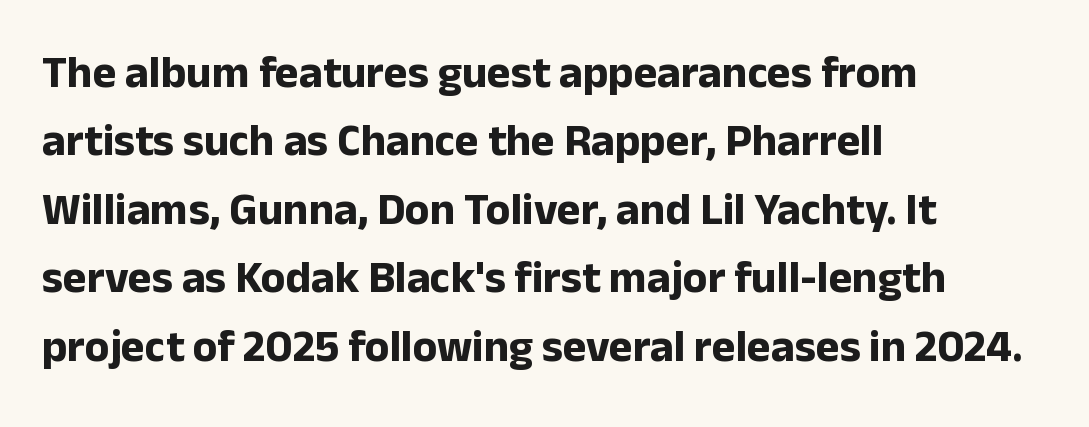
In terms of leading, this rendering sits right in the middle. The tracking reads as untouched default to a designer's eye. These lines are rendered in a variable-pitch font. These lines were composed using upright roman letters. Stroke thickness is high; the sample reads as a true bold. Words float on clear page, feet unadorned.
